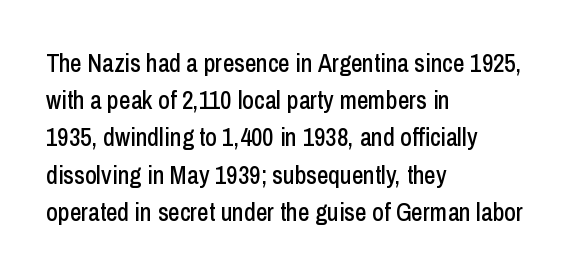
Designer's note — italics off, roman on. Compared with typical paragraphs, the rows here are spaced about the same. No word sits above an underline. Left-aligned paragraph, ragged on the right. This sample uses plain, unmodified letter spacing.
